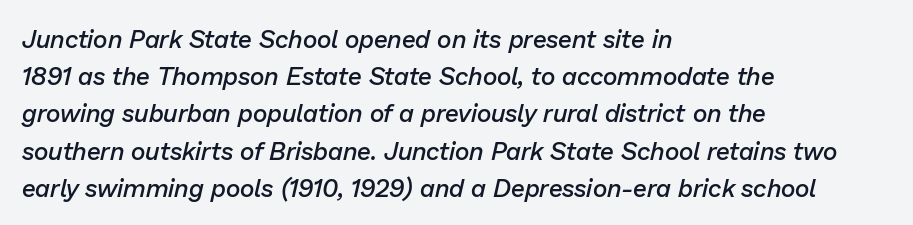
Caption: semibold face, moderately heavy strokes. Compared with ordinary roman type, these characters are visibly tilted. A clean baseline with only descenders dipping below it. Letter spacing: default.
